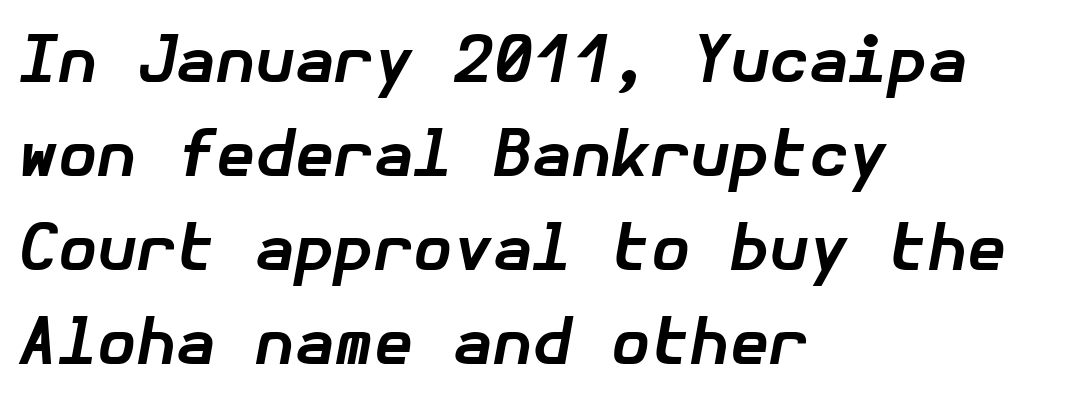
The image shows 64 px bold type, italic (leaning right); set left-aligned, normal line spacing (1.47x), normal letter spacing, not underlined; low stroke contrast and a medium x-height.
